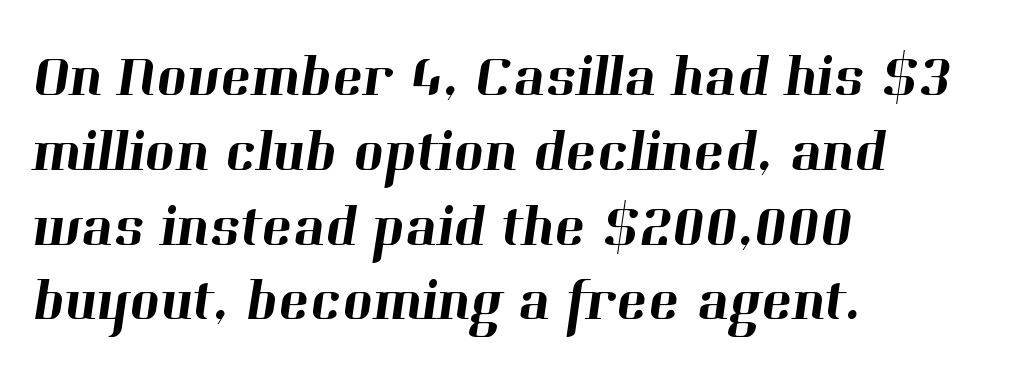
Q: Is the typeface a serif or a sans-serif typeface? A: Serif.
Q: Is the text underlined? A: No.
Q: How is the paragraph aligned? A: Left-aligned.
Q: Is the spacing between letters normal or unusually wide? A: Normal.
Q: Is the spacing between lines tight, normal or loose? A: Normal.
Q: Width (condensed, normal, or wide)? A: Normal.
Q: Stroke contrast? A: High.
Q: x-height? A: Medium.
Q: Monospaced? A: No.
